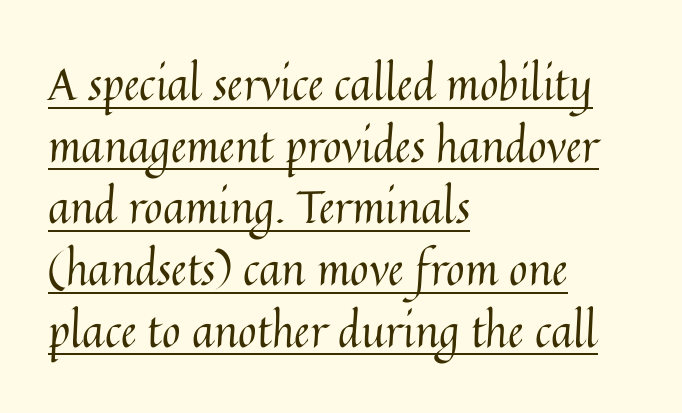
Q: Is the text bold? A: No.
Q: Is the text italic (slanted)? A: Yes.
Q: Is the text underlined? A: Yes.
Q: How is the paragraph aligned? A: Left-aligned.
Q: Is the spacing between letters normal or unusually wide? A: Normal.
Q: Is the spacing between lines tight, normal or loose? A: Normal.
Q: Width (condensed, normal, or wide)? A: Normal.
Q: Stroke contrast? A: Medium.
Q: x-height? A: Medium.
Q: Monospaced? A: No.
